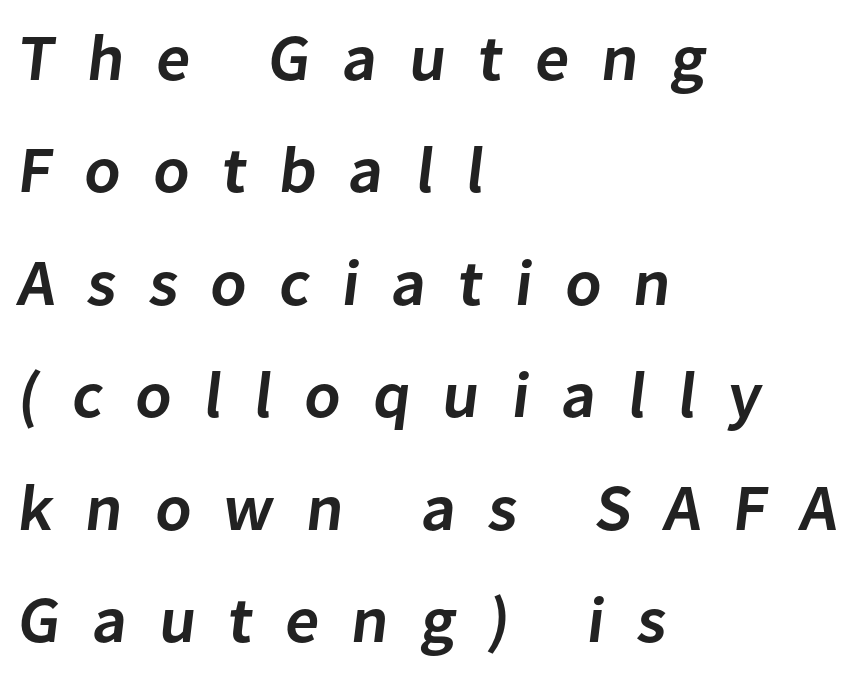
The image shows 65 px semibold sans-serif type; set left-aligned, line spacing 1.73x, unusually wide letter spacing (+0.49 em), not underlined; low stroke contrast and a medium x-height.
